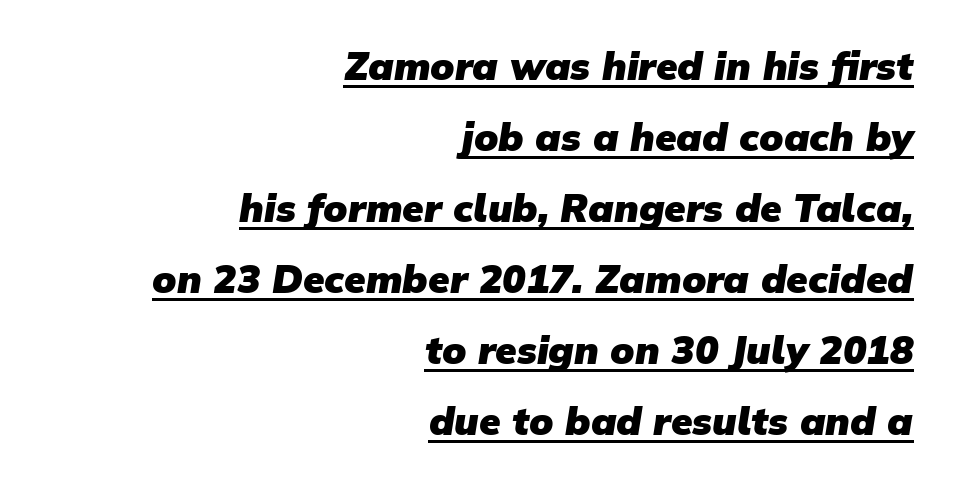
{"serif": "no", "bold": "yes", "weight": "heavy", "width": "normal", "stroke_contrast": "low", "x_height": "medium", "monospaced": "no", "underline": "yes", "align": "right", "line_spacing_ratio": 1.82, "letter_spacing": "normal", "letter_spacing_em": 0.0, "glyph_px": 39}
